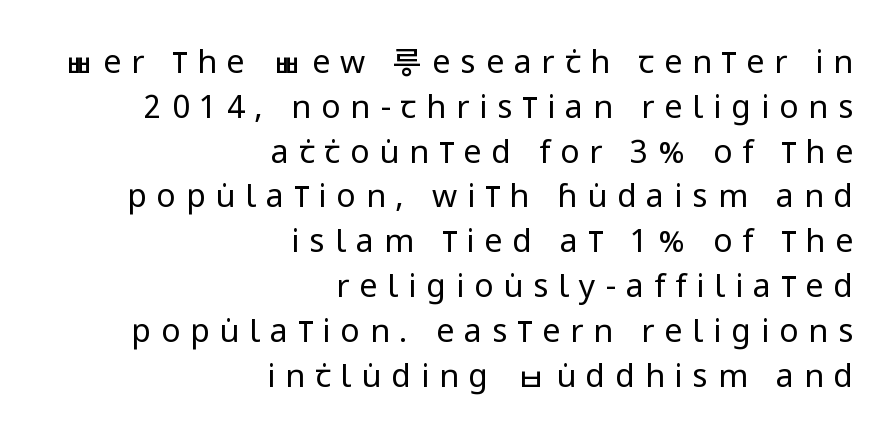
{"serif": "no", "italic": "no", "bold": "no", "weight": "regular", "width": "condensed", "stroke_contrast": "low", "x_height": "large", "monospaced": "no", "underline": "no", "align": "right", "line_spacing": "normal", "line_spacing_ratio": 1.4, "letter_spacing": "wide", "letter_spacing_em": 0.31, "glyph_px": 32}
